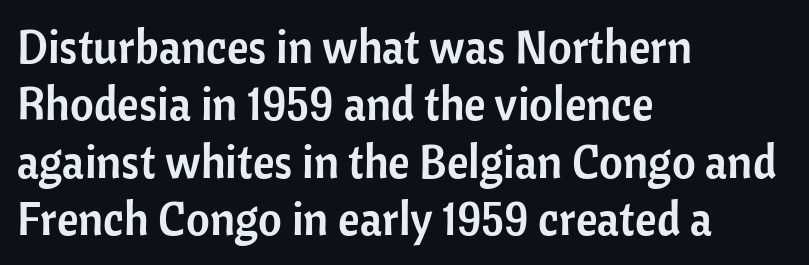
{"serif": "no", "italic": "no", "width": "normal", "stroke_contrast": "low", "x_height": "medium", "monospaced": "no", "underline": "no", "align": "left", "line_spacing": "normal", "line_spacing_ratio": 1.25, "letter_spacing": "normal", "letter_spacing_em": 0.0, "glyph_px": 46}
